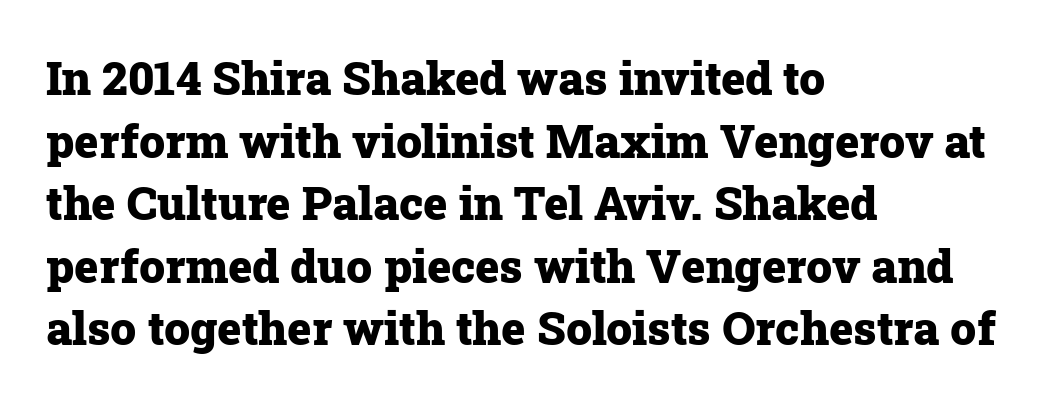
{"serif": "yes", "italic": "no", "bold": "yes", "weight": "heavy", "width": "normal", "stroke_contrast": "low", "x_height": "medium", "monospaced": "no", "underline": "no", "align": "left", "line_spacing": "normal", "line_spacing_ratio": 1.36, "letter_spacing": "normal", "letter_spacing_em": 0.0, "glyph_px": 46}
